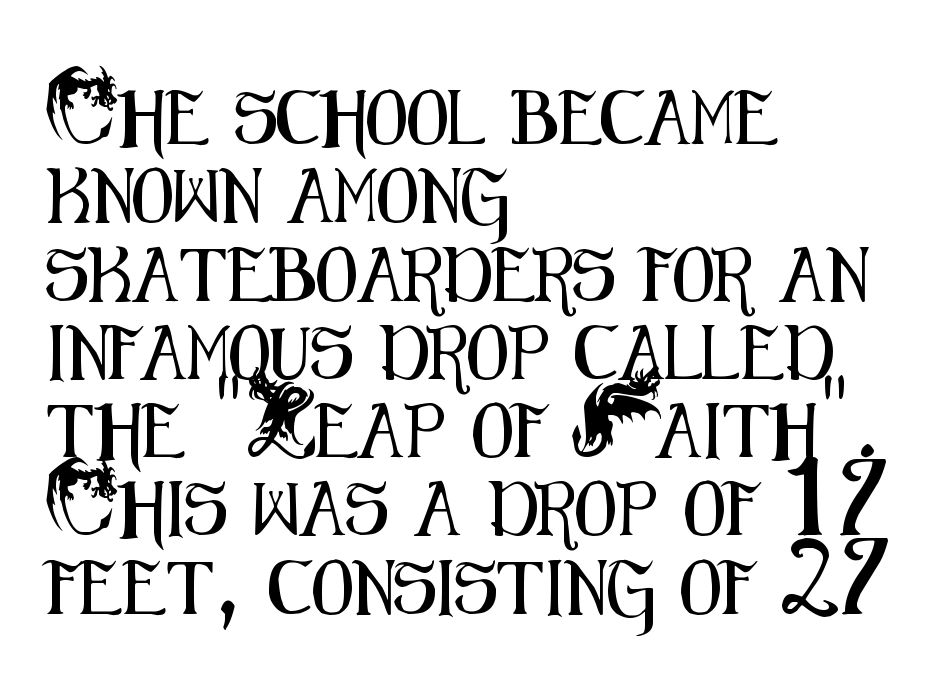
Q: Is the text italic (slanted)? A: No, it is upright.
Q: Is the typeface a serif or a sans-serif typeface? A: Sans-serif.
Q: Is the text underlined? A: No.
Q: How is the paragraph aligned? A: Left-aligned.
Q: Is the spacing between letters normal or unusually wide? A: Normal.
Q: Is the spacing between lines tight, normal or loose? A: Normal.
Q: Width (condensed, normal, or wide)? A: Condensed.
Q: Stroke contrast? A: Medium.
Q: x-height? A: Small.
Q: Monospaced? A: No.
